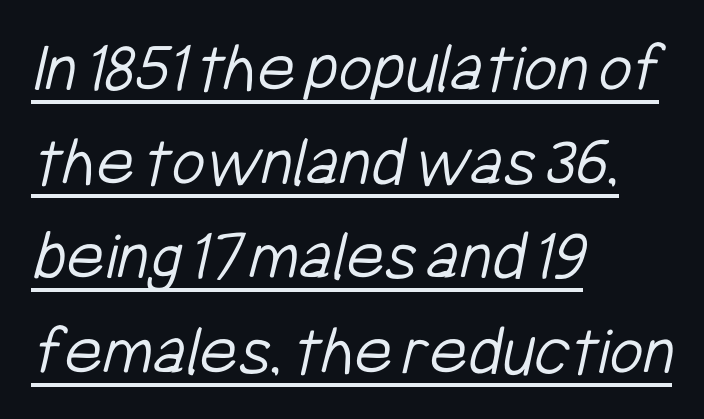
The passage shown is typed in a proportional face where columns would drift. No extra ink here — the face is not bold. Whoever set this chose a conventional vertical rhythm. The characters display no serif detailing; their extremities are plain. These lines keep a tight, regular rhythm from letter to letter. Emphasis is given by a line drawn under the lettering.
